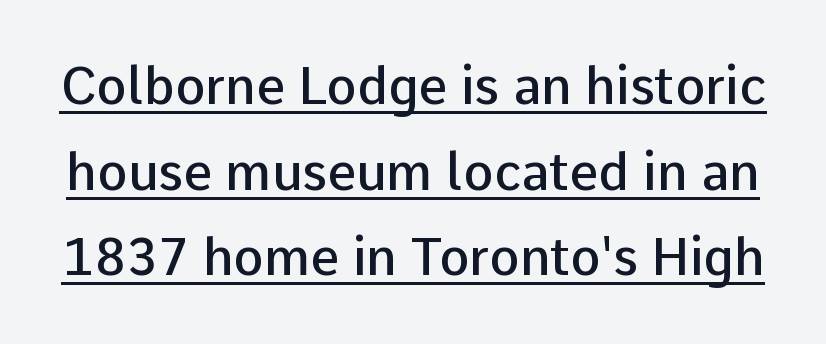
The image shows 51 px semibold sans-serif type, upright; set normal line spacing (1.68x), normal letter spacing, underlined; low stroke contrast and a medium x-height.
